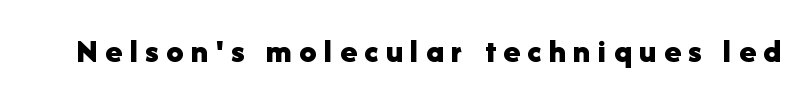
Inter-character spacing is expanded well beyond the font's built-in metrics. Chunky letters — that's bold for sure. This sample has the flowing, uneven cadence of proportional lettering. Just letters on the line, the space beneath them empty.
